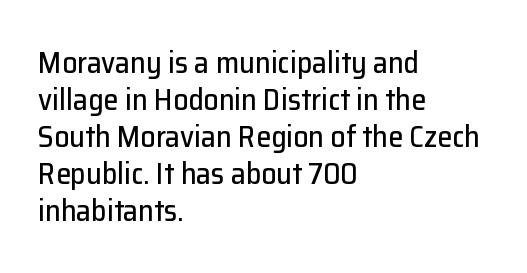
{"serif": "no", "italic": "no", "width": "normal", "stroke_contrast": "low", "x_height": "medium", "monospaced": "no", "underline": "no", "align": "left", "line_spacing_ratio": 1.23, "letter_spacing": "normal", "letter_spacing_em": 0.0, "glyph_px": 30}
